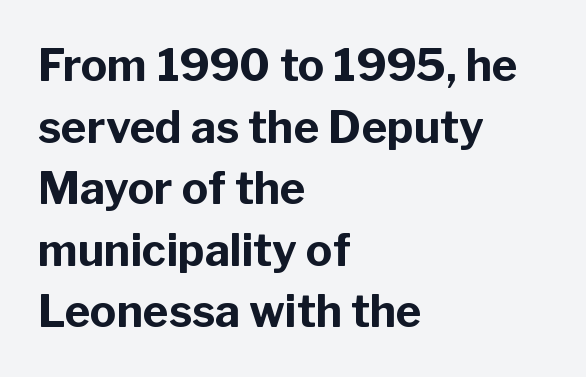
The image shows 44 px bold sans-serif type, upright; set left-aligned, normal line spacing (1.4x), normal letter spacing, not underlined; low stroke contrast and a medium x-height.
